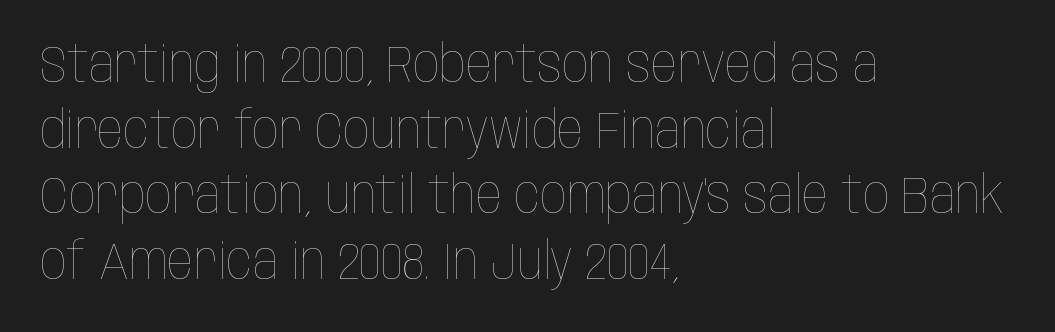
Q: Is the text bold? A: No.
Q: Is the text italic (slanted)? A: No, it is upright.
Q: Is the text underlined? A: No.
Q: How is the paragraph aligned? A: Left-aligned.
Q: Is the spacing between letters normal or unusually wide? A: Normal.
Q: Is the spacing between lines tight, normal or loose? A: Normal.
Q: Width (condensed, normal, or wide)? A: Condensed.
Q: Stroke contrast? A: Low.
Q: x-height? A: Large.
Q: Monospaced? A: No.
